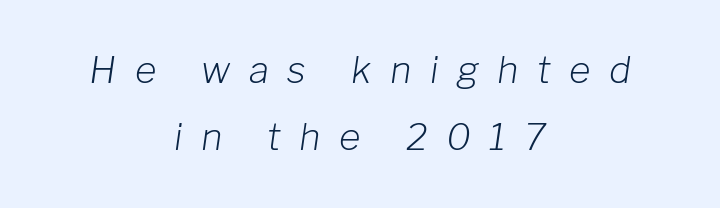
The tracking jumps out immediately: characters are airy and widely separated. Is the block centered? Yes — each line is placed symmetrically about the middle. The baseline area is clear. Character widths vary here, with narrow letters taking less room than wide ones. A quiet, ordinary-to-light weight characterises the typeface. Slanted lettering throughout.
